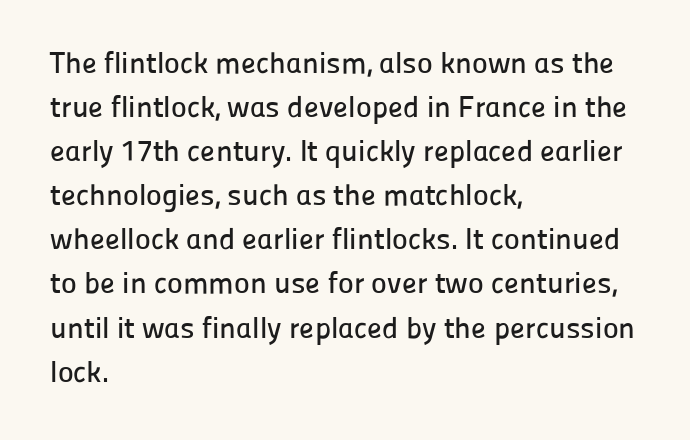
{"serif": "no", "italic": "no", "width": "normal", "stroke_contrast": "low", "x_height": "medium", "monospaced": "no", "underline": "no", "align": "left", "line_spacing": "normal", "line_spacing_ratio": 1.47, "letter_spacing": "normal", "letter_spacing_em": 0.0, "glyph_px": 30}
